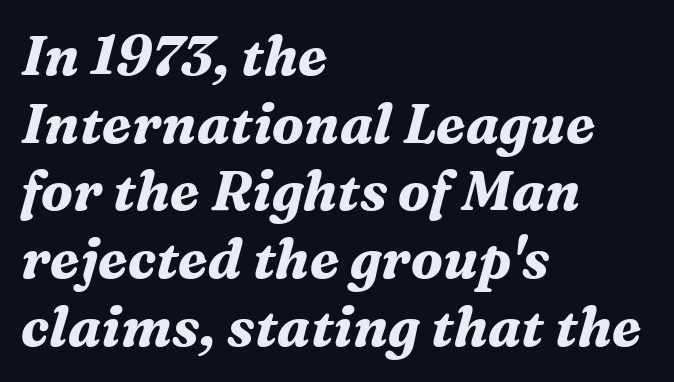
These lines are rendered in a variable-pitch font. The space beneath each line is pristine and unruled. The whole block is typeset with a tilt. Caption: standard tracking, unaltered. The face used here is seriffed, in the tradition of book romans. A full-strength bold gives these letters their thick strokes.
